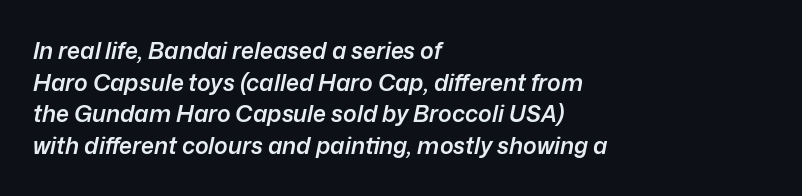
The text carries the slant typical of an italic or oblique font. Honestly, the row spacing looks completely unremarkable. Layout note: lines flush left. Its strokes are somewhat broadened, the hallmark of semibold type.
